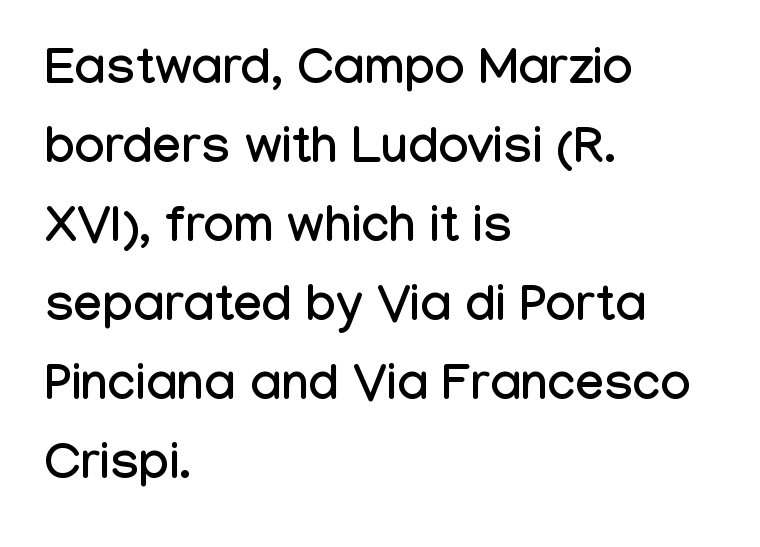
{"serif": "no", "italic": "no", "width": "condensed", "stroke_contrast": "low", "x_height": "medium", "monospaced": "no", "underline": "no", "align": "left", "line_spacing": "normal", "line_spacing_ratio": 1.55, "letter_spacing": "normal", "letter_spacing_em": 0.0, "glyph_px": 51}
